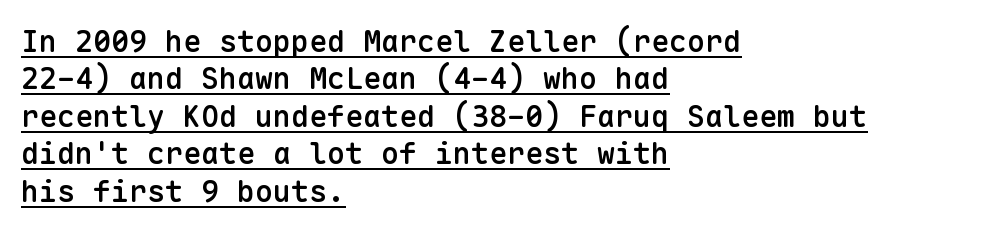
The image shows 30 px semibold sans-serif type, upright, monospaced; set left-aligned, normal line spacing (1.25x), normal letter spacing, underlined; low stroke contrast and a medium x-height.
